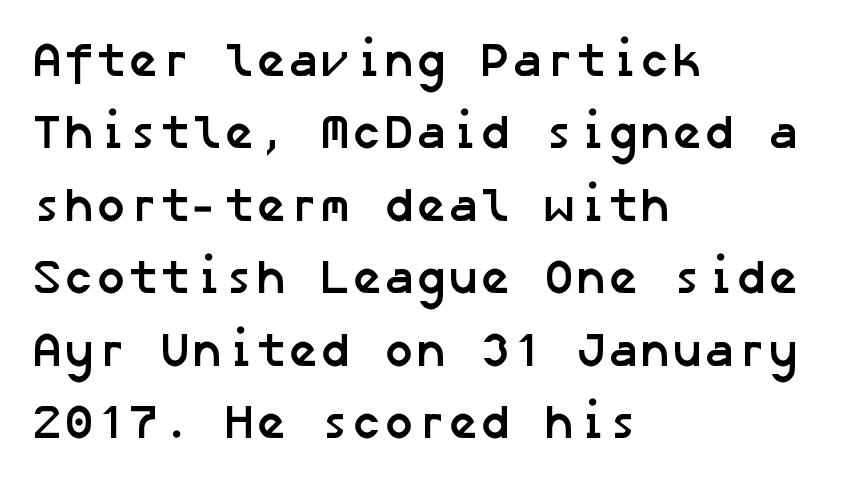
The image shows 48 px semibold sans-serif type; set left-aligned, normal line spacing (1.51x), normal letter spacing, not underlined; low stroke contrast and a medium x-height.
